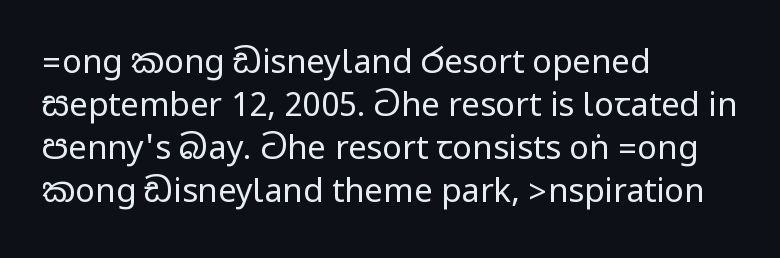
This rendering features lettering with no underline. The passage shown stacks its lines at a standard gap. Does the copy run flush right? No — it runs flush left. This sample uses an upright cut, with every glyph sitting square on the baseline.
